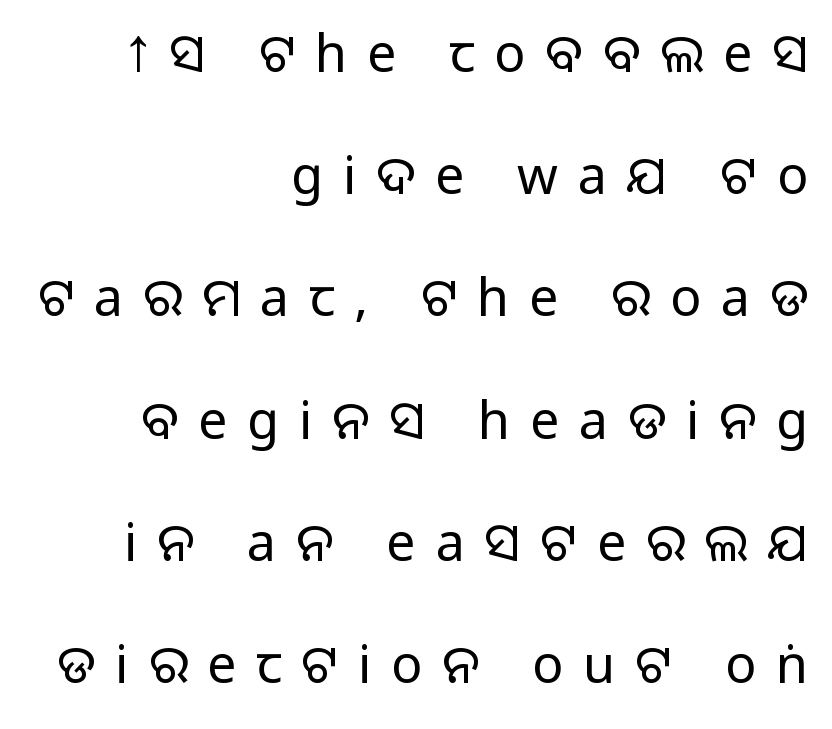
Q: Is the text italic (slanted)? A: No, it is upright.
Q: Is the typeface a serif or a sans-serif typeface? A: Sans-serif.
Q: Is the text underlined? A: No.
Q: How is the paragraph aligned? A: Right-aligned.
Q: Is the spacing between letters normal or unusually wide? A: Unusually wide.
Q: Is the spacing between lines tight, normal or loose? A: Loose.
Q: Width (condensed, normal, or wide)? A: Normal.
Q: Stroke contrast? A: Medium.
Q: Monospaced? A: No.
